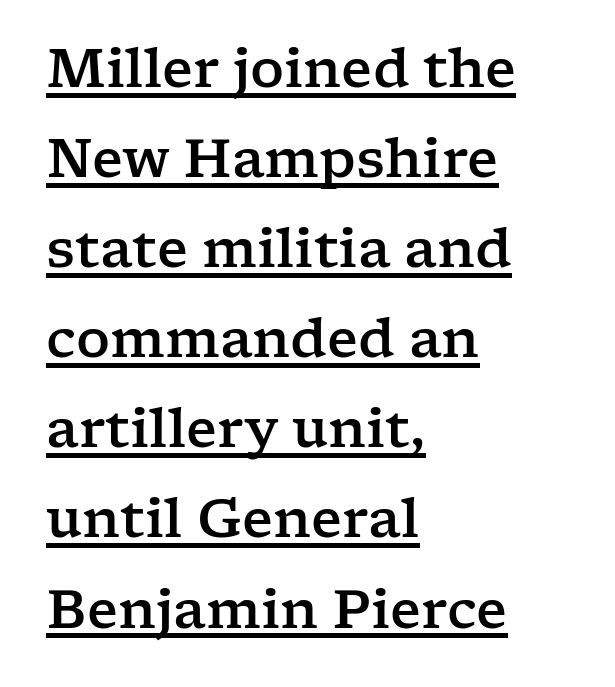
The image shows 53 px wide serif type, upright; set left-aligned, normal line spacing (1.7x), normal letter spacing, underlined; low stroke contrast and a medium x-height.
